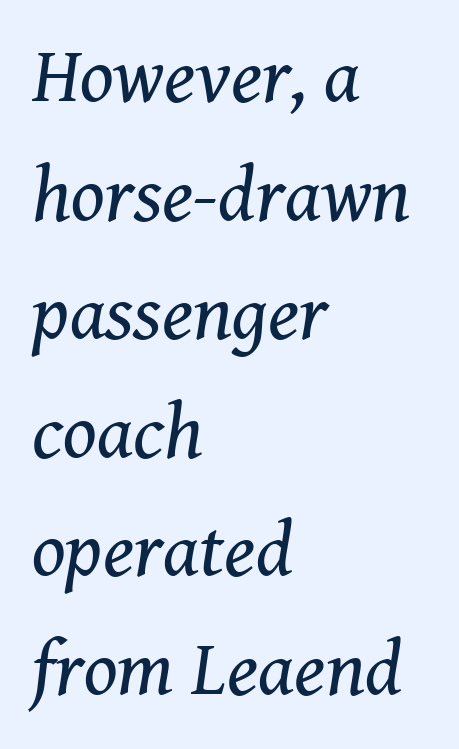
Stroke thickness stays within the range of a standard reading face or lighter. Designer's note — italics engaged. These lines are rendered in a variable-pitch font. The passage shown is not underscored anywhere. In terms of leading, this rendering sits right in the middle.
